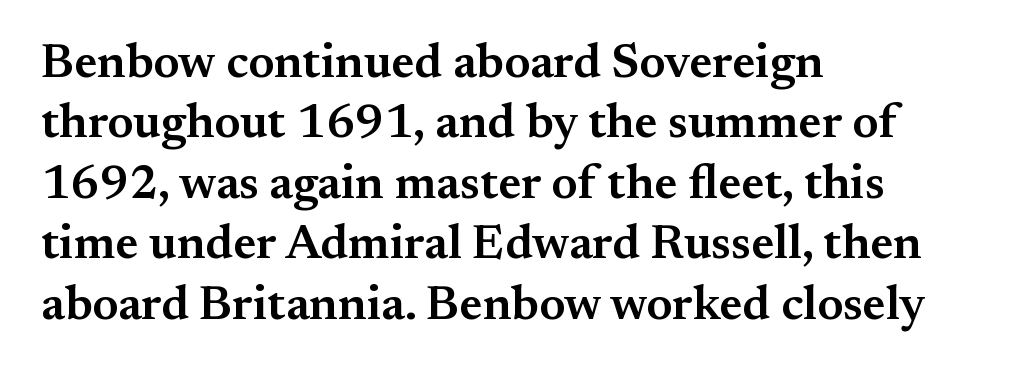
{"serif": "yes", "italic": "no", "bold": "semi", "weight": "semibold", "width": "normal", "stroke_contrast": "medium", "x_height": "small", "monospaced": "no", "underline": "no", "align": "left", "line_spacing": "normal", "line_spacing_ratio": 1.26, "letter_spacing": "normal", "letter_spacing_em": 0.0, "glyph_px": 48}
